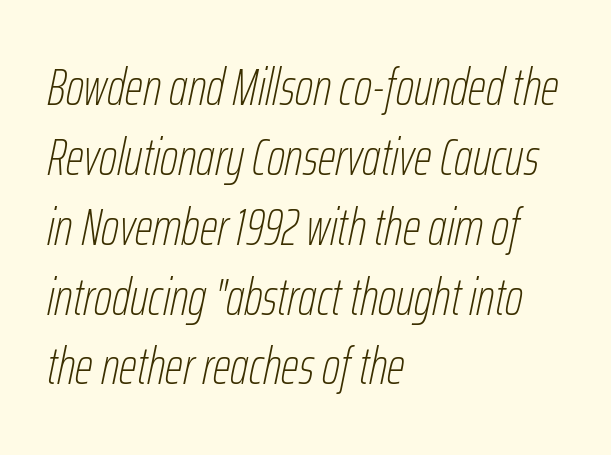
{"italic": "yes", "lean": "right", "slant_degrees": 12, "bold": "no", "weight": "thin", "width": "condensed", "stroke_contrast": "low", "x_height": "medium", "monospaced": "no", "underline": "no", "align": "left", "line_spacing": "normal", "line_spacing_ratio": 1.37, "letter_spacing": "normal", "letter_spacing_em": 0.0, "glyph_px": 51}
